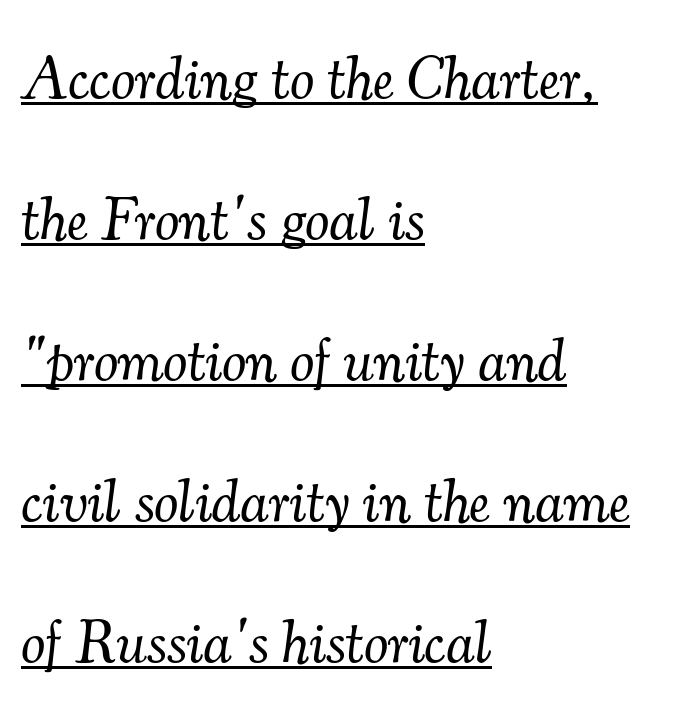
Q: Is the text bold? A: No.
Q: Is the text italic (slanted)? A: Yes, it leans right by about 7 degrees.
Q: Is the typeface a serif or a sans-serif typeface? A: Serif.
Q: Is the text underlined? A: Yes.
Q: How is the paragraph aligned? A: Left-aligned.
Q: Is the spacing between letters normal or unusually wide? A: Normal.
Q: Is the spacing between lines tight, normal or loose? A: Loose.
Q: Width (condensed, normal, or wide)? A: Normal.
Q: Stroke contrast? A: Medium.
Q: x-height? A: Small.
Q: Monospaced? A: No.
